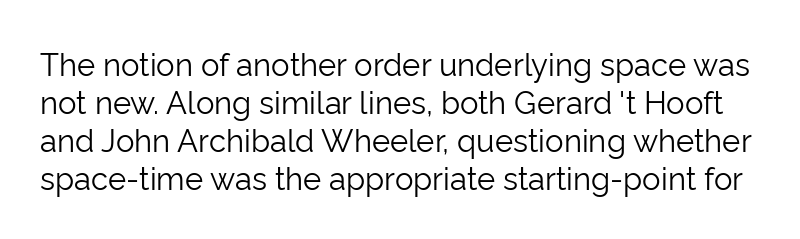
The image shows 31 px light sans-serif type, upright; set line spacing 1.23x, normal letter spacing, not underlined; low stroke contrast and a medium x-height.
